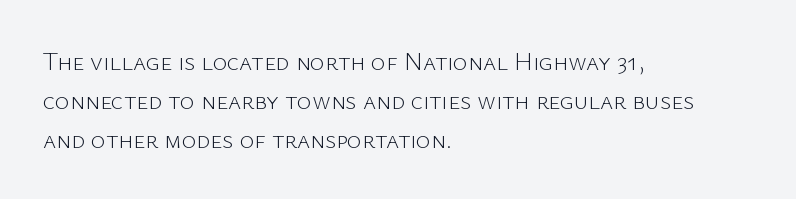
Q: Is the text bold? A: No.
Q: Is the text italic (slanted)? A: No, it is upright.
Q: Is the text underlined? A: No.
Q: How is the paragraph aligned? A: Left-aligned.
Q: Is the spacing between letters normal or unusually wide? A: Normal.
Q: Is the spacing between lines tight, normal or loose? A: Normal.
